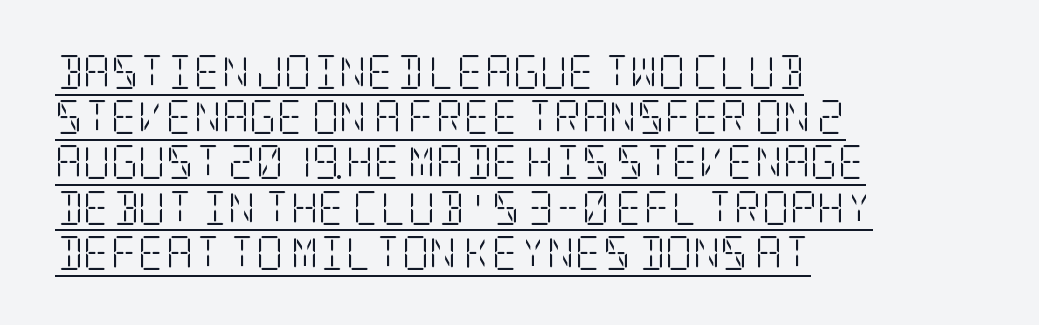
Which margin do the lines hug? The left one — the right edge is uneven. Nope, not italic — everything's standing straight. Is this a sans? No — the strokes have serifs. No extra tracking has been applied to these lines. Weight class: somewhere from thin through regular.
